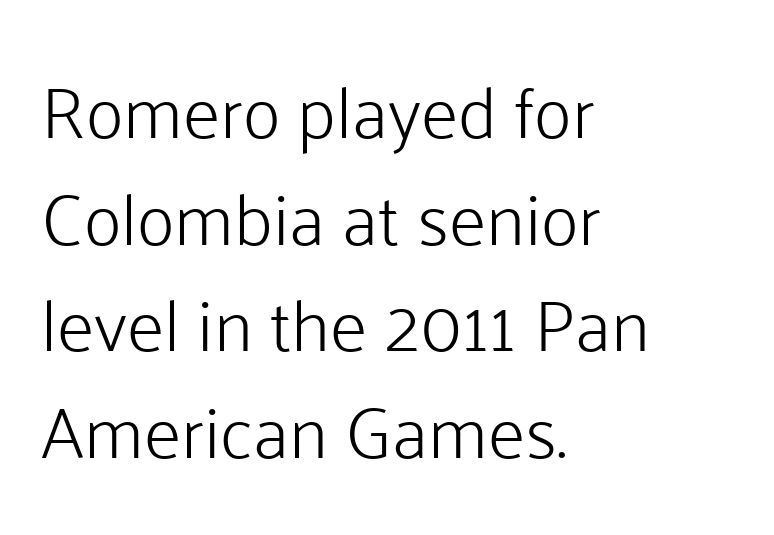
Honestly, the row spacing looks completely unremarkable. Here the designer chose a conventional face with non-uniform glyph widths. The space beneath each line is pristine and unruled. Characters follow at the spacing the type designer built in. Italic: no, the glyphs are upright roman.
